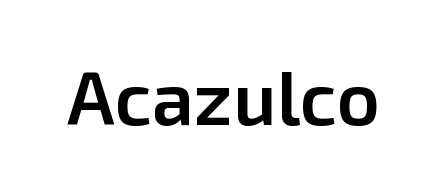
The face used here is a semibold: visibly heavier than regular, lighter than bold. Anything drawn beneath the words? Only blank space. Font category for this specimen: sans-serif. Compared with typical body copy, the letter spacing here is the same. Looks like regular typesetting: each glyph gets only the width it needs. You can tell it's not italic because the verticals are truly vertical.
